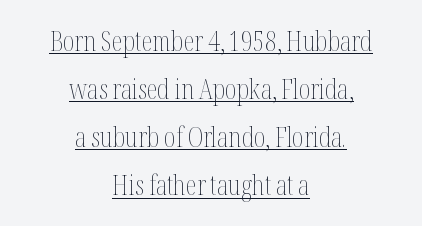
The image shows 28 px thin, condensed type, upright; set centered, line spacing 1.72x, normal letter spacing, underlined; medium stroke contrast and a medium x-height.
